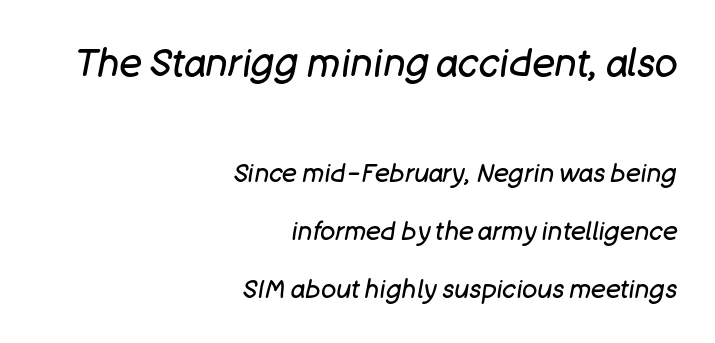
The image shows 38 px regular-weight type, italic (leaning right); set right-aligned, loose line spacing (2.31x), normal letter spacing, not underlined; the first (top) block is 1.52x larger; low stroke contrast and a large x-height.
